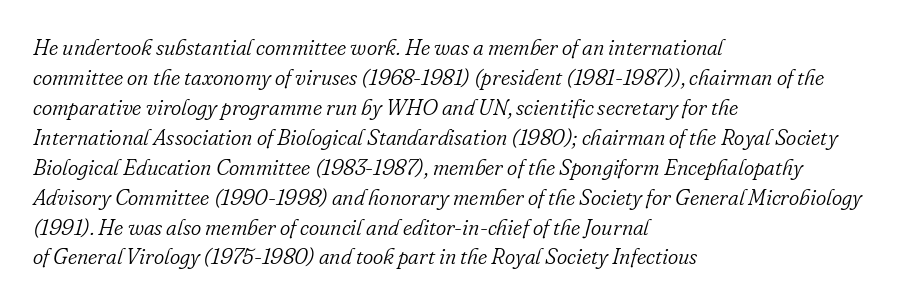
The image shows 22 px text type, italic (leaning right); set left-aligned, normal line spacing (1.36x), normal letter spacing, not underlined.
